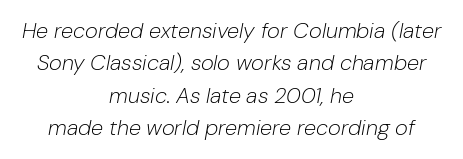
The image shows 22 px text type, italic (leaning right); set centered, normal line spacing (1.47x), normal letter spacing, not underlined.
